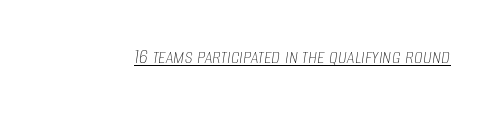
The letters sit at their default tracking, neither squeezed nor spread. Does a line run under the words? Yes, clearly. Heft: none added — not bold. Style check: oblique.
